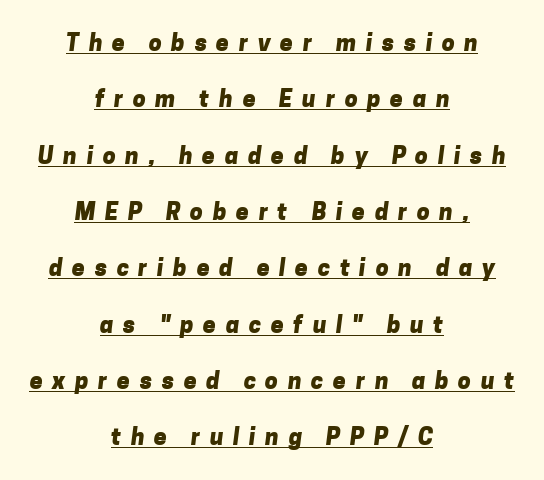
{"bold": "yes", "underline": "yes", "align": "center", "line_spacing": "loose", "line_spacing_ratio": 2.45, "letter_spacing": "wide", "letter_spacing_em": 0.42, "glyph_px": 23}
